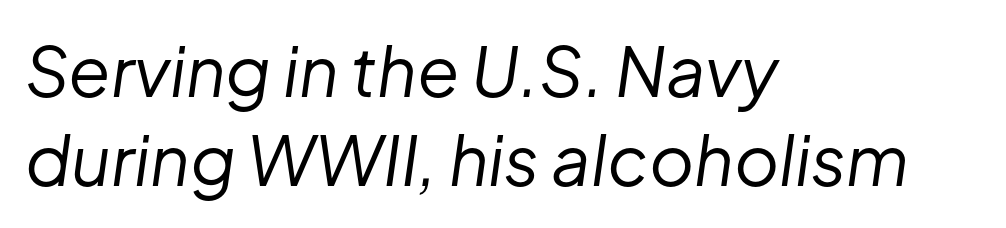
{"italic": "yes", "lean": "right", "slant_degrees": 8, "bold": "no", "weight": "regular", "width": "normal", "stroke_contrast": "low", "x_height": "medium", "monospaced": "no", "underline": "no", "align": "left", "line_spacing": "normal", "line_spacing_ratio": 1.29, "letter_spacing": "normal", "letter_spacing_em": 0.0, "glyph_px": 69}
